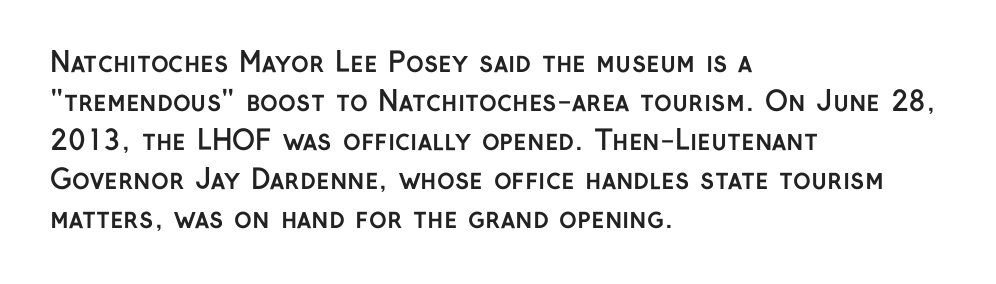
The image shows 27 px bold type, upright; set left-aligned, normal line spacing (1.44x), normal letter spacing, not underlined.
